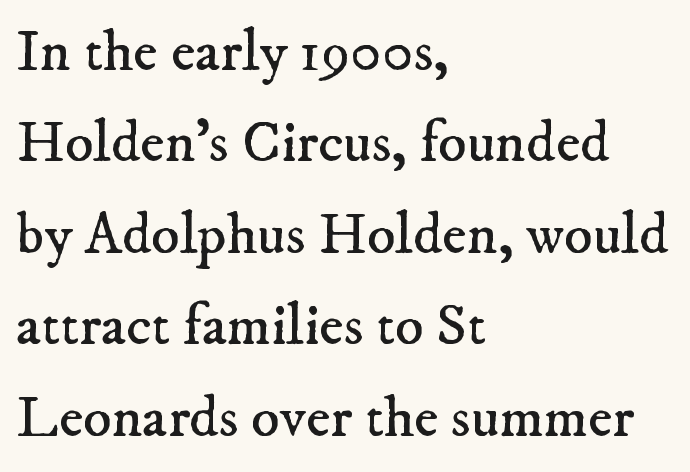
Here the glyphs are tracked normally, forming tight word shapes. Leading matches the norm, producing a regular column. A typesetter would label this face a serif. The lines are quadded left. Each letter keeps its own natural width here, so spacing adapts to shape.
